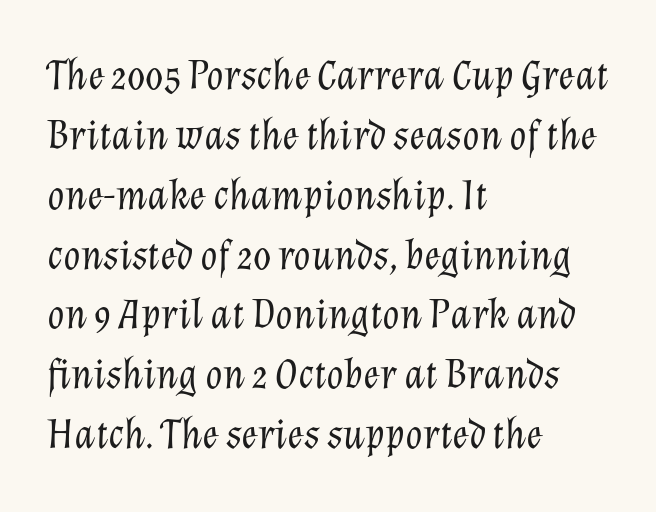
The image shows 44 px light type, italic (leaning right); set left-aligned, normal line spacing (1.36x), normal letter spacing, not underlined; low stroke contrast and a medium x-height.
